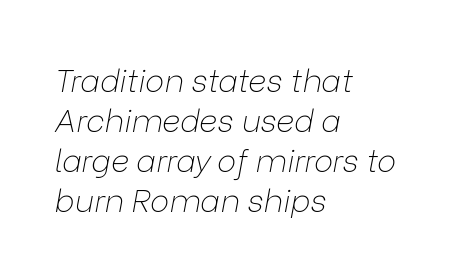
The image shows 32 px thin type, italic (leaning right); set left-aligned, normal line spacing (1.25x), normal letter spacing, not underlined; low stroke contrast and a medium x-height.
